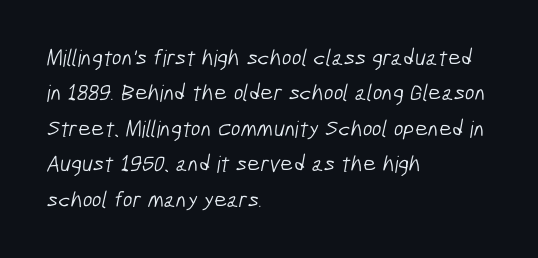
The image shows 23 px text type; set left-aligned, normal line spacing (1.54x), normal letter spacing, not underlined.
